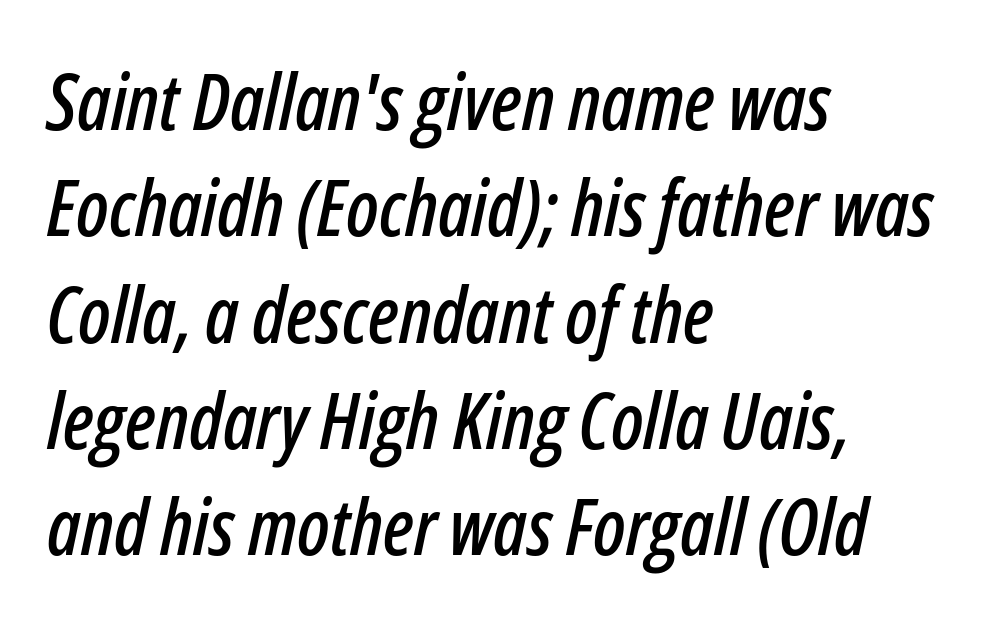
Leftover space on each line is placed entirely after the last word. The designer left line spacing at the default. Yep, that's italic — everything's leaning. These lines are rendered in a variable-pitch font.
